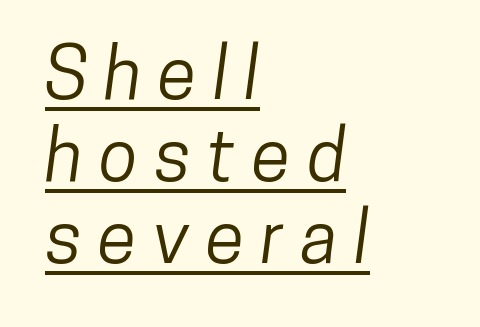
The image shows 72 px condensed sans-serif type; set left-aligned, tight line spacing (1.14x), unusually wide letter spacing (+0.22 em), underlined; low stroke contrast and a medium x-height.
